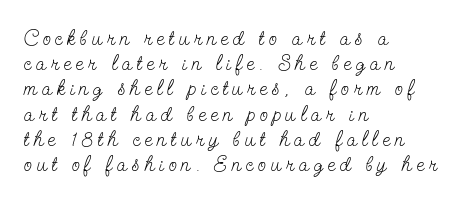
Q: Is the text bold? A: No.
Q: Is the text italic (slanted)? A: Yes.
Q: Is the text underlined? A: No.
Q: How is the paragraph aligned? A: Left-aligned.
Q: Is the spacing between letters normal or unusually wide? A: Unusually wide.
